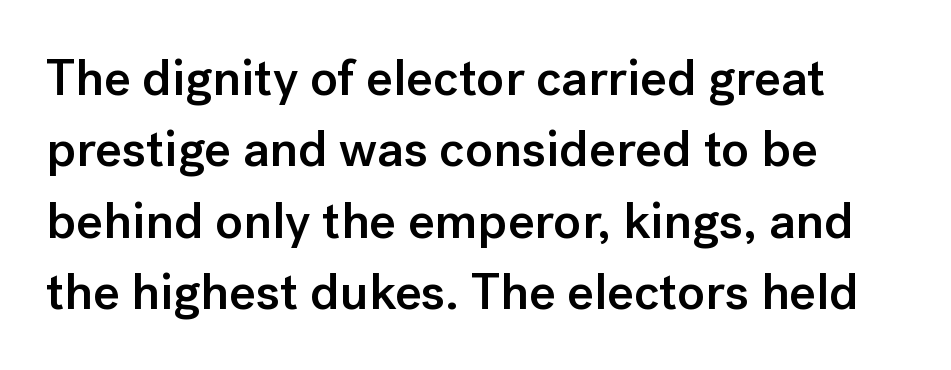
Q: Is the text bold? A: Semi-bold.
Q: Is the text italic (slanted)? A: No, it is upright.
Q: Is the typeface a serif or a sans-serif typeface? A: Sans-serif.
Q: Is the text underlined? A: No.
Q: How is the paragraph aligned? A: Left-aligned.
Q: Is the spacing between letters normal or unusually wide? A: Normal.
Q: Is the spacing between lines tight, normal or loose? A: Normal.
Q: Width (condensed, normal, or wide)? A: Normal.
Q: Stroke contrast? A: Low.
Q: x-height? A: Medium.
Q: Monospaced? A: No.
